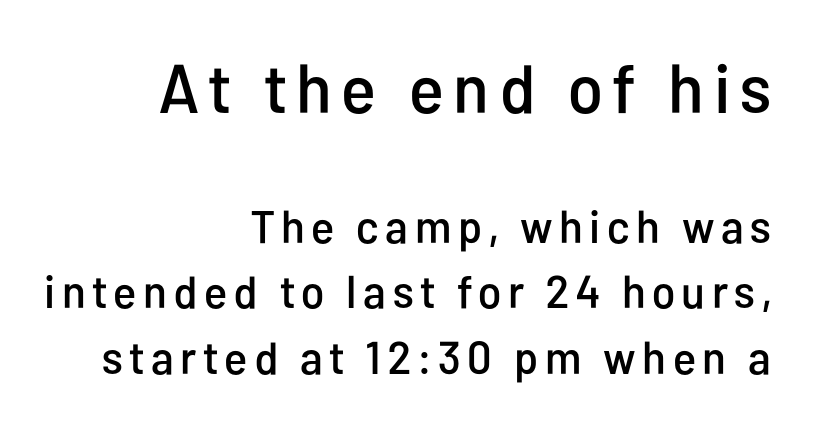
Q: Is the text italic (slanted)? A: No, it is upright.
Q: Is the typeface a serif or a sans-serif typeface? A: Sans-serif.
Q: Is the text underlined? A: No.
Q: How is the paragraph aligned? A: Right-aligned.
Q: Is the spacing between lines tight, normal or loose? A: Normal.
Q: Which block of text is set in a larger size, the first (top) or the second (bottom)? A: The first (top) one.
Q: Width (condensed, normal, or wide)? A: Condensed.
Q: Stroke contrast? A: Low.
Q: x-height? A: Medium.
Q: Monospaced? A: No.
